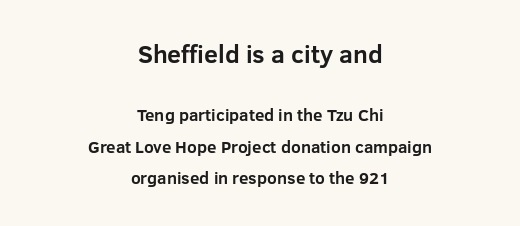
{"italic": "no", "bold": "yes", "underline": "no", "align": "center", "line_spacing_ratio": 1.85, "letter_spacing": "normal", "letter_spacing_em": 0.0, "larger_block": "first", "size_ratio": 1.47, "glyph_px": 25}
